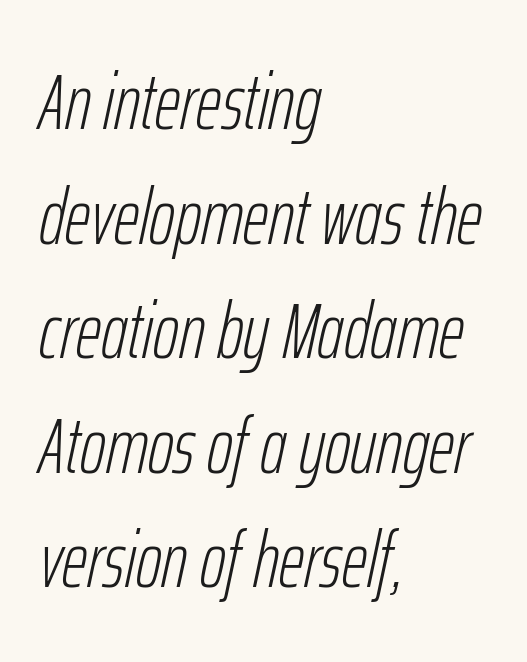
{"italic": "yes", "lean": "right", "slant_degrees": 12, "bold": "no", "weight": "light", "width": "condensed", "stroke_contrast": "low", "x_height": "medium", "monospaced": "no", "underline": "no", "align": "left", "line_spacing": "normal", "line_spacing_ratio": 1.45, "letter_spacing": "normal", "letter_spacing_em": 0.0, "glyph_px": 79}
